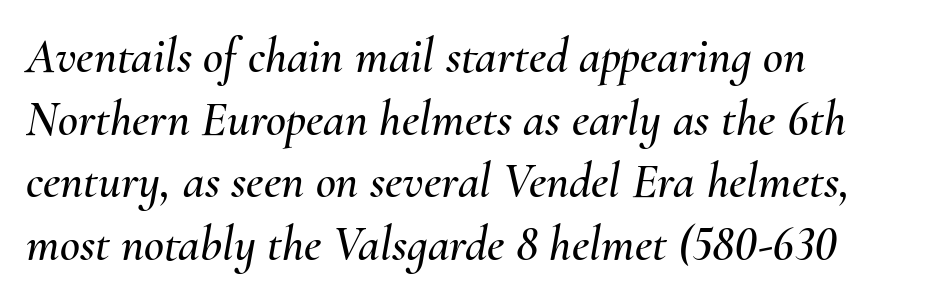
Clear beneath every line of the passage. There is no visible air inserted between adjacent glyphs. Each letter keeps its own natural width here, so spacing adapts to shape. The typesetter chose a ragged-right arrangement here.
